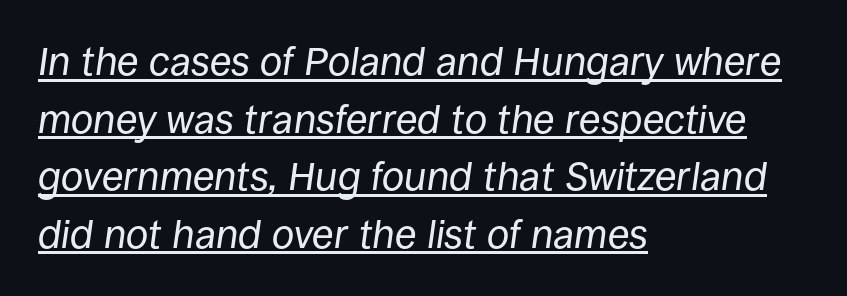
{"italic": "yes", "lean": "right", "slant_degrees": 8, "bold": "no", "weight": "regular", "width": "normal", "stroke_contrast": "low", "x_height": "large", "monospaced": "no", "underline": "yes", "align": "left", "line_spacing": "normal", "line_spacing_ratio": 1.44, "letter_spacing": "normal", "letter_spacing_em": 0.0, "glyph_px": 40}
